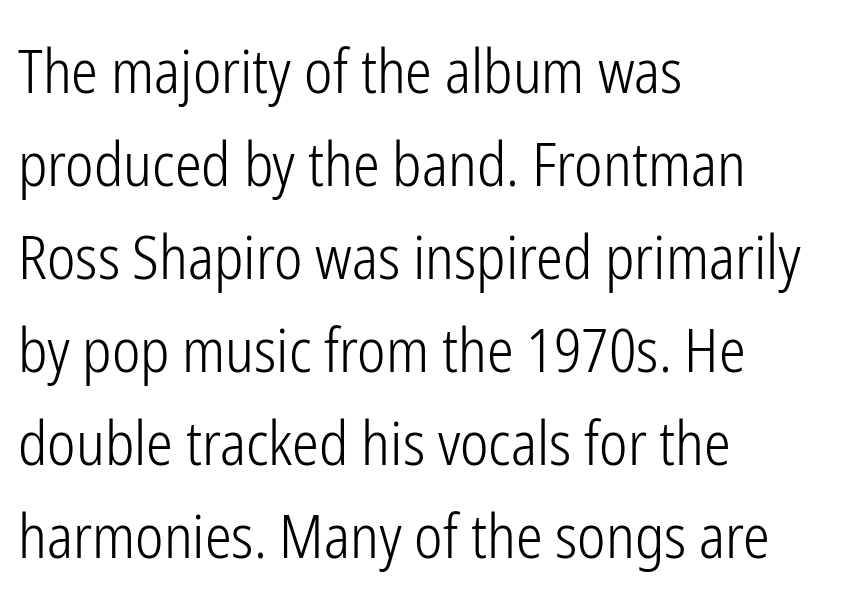
The image shows 60 px light, condensed sans-serif type, upright; set left-aligned, normal line spacing (1.55x), normal letter spacing, not underlined; low stroke contrast and a medium x-height.
